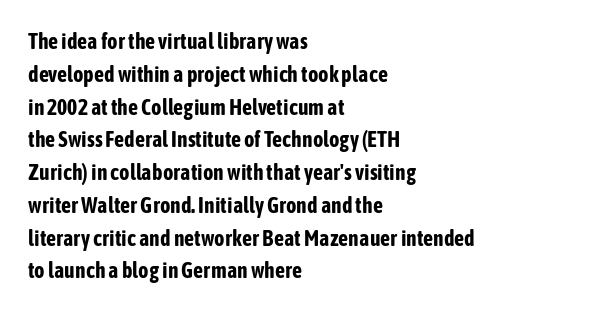
The image shows 22 px bold type, upright; set left-aligned, normal line spacing (1.49x), normal letter spacing, not underlined.
